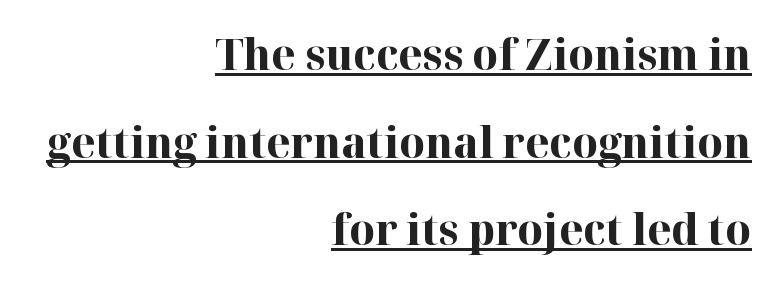
{"serif": "yes", "italic": "no", "bold": "yes", "weight": "bold", "width": "normal", "stroke_contrast": "high", "x_height": "medium", "monospaced": "no", "underline": "yes", "align": "right", "line_spacing": "loose", "line_spacing_ratio": 1.99, "letter_spacing": "normal", "letter_spacing_em": 0.0, "glyph_px": 44}
